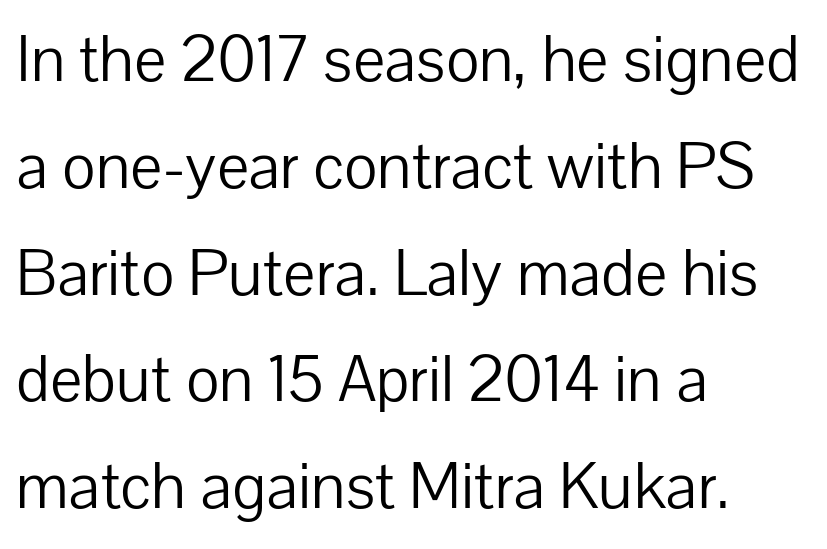
The image shows 68 px light sans-serif type, upright; set left-aligned, normal line spacing (1.57x), normal letter spacing, not underlined; low stroke contrast and a medium x-height.
